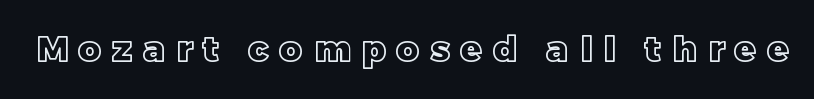
Has an underline been added? It has not. Character widths vary here, with narrow letters taking less room than wide ones. Do the letters lean? They stand straight. Glyph-to-glyph distance is far greater than everyday printed text.
